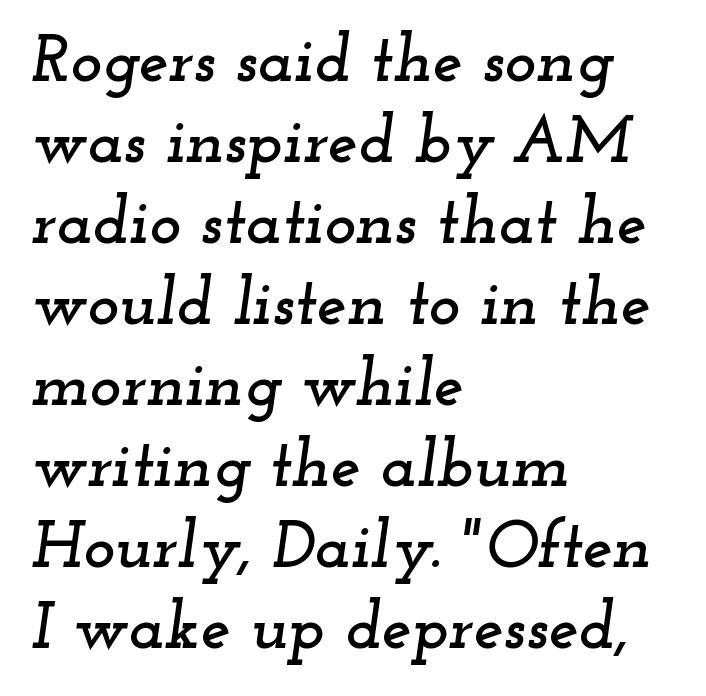
The image shows 67 px wide serif type, italic (leaning right); set left-aligned, line spacing 1.21x, normal letter spacing, not underlined; low stroke contrast and a small x-height.
